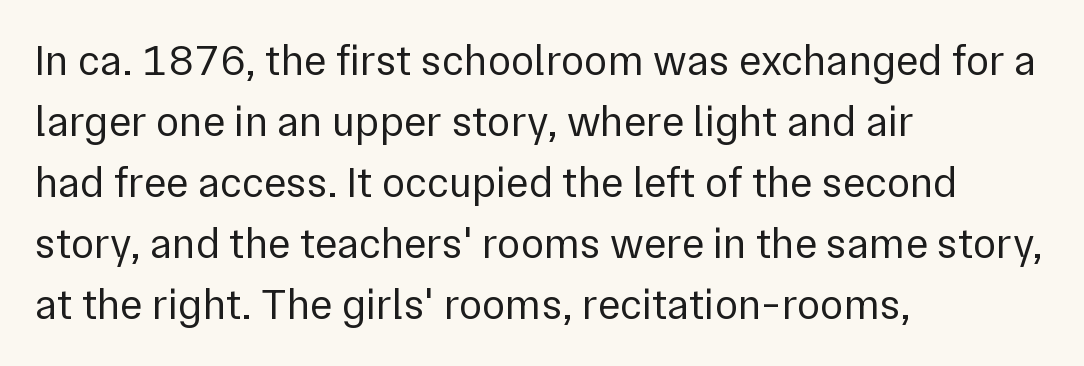
No extra tracking has been applied to these lines. All the whitespace from short lines collects on the right. Lines of text with bare space underneath. Letters have the restrained weight of plain body copy at most.
